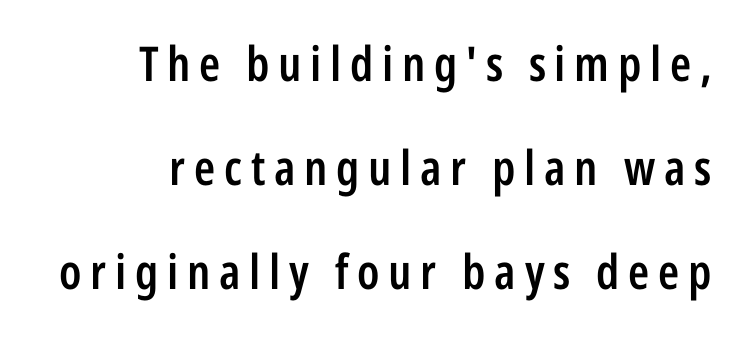
Q: Is the text bold? A: Semi-bold.
Q: Is the text italic (slanted)? A: No, it is upright.
Q: Is the typeface a serif or a sans-serif typeface? A: Sans-serif.
Q: Is the text underlined? A: No.
Q: How is the paragraph aligned? A: Right-aligned.
Q: Is the spacing between lines tight, normal or loose? A: Loose.
Q: Width (condensed, normal, or wide)? A: Condensed.
Q: Stroke contrast? A: Low.
Q: x-height? A: Medium.
Q: Monospaced? A: No.
